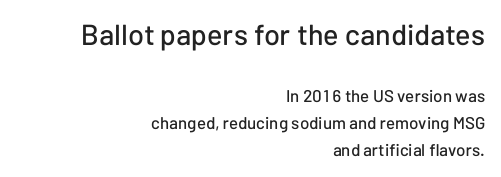
The image shows 29 px sans-serif type, upright; set right-aligned, normal line spacing (1.58x), normal letter spacing, not underlined; the first (top) block is 1.71x larger; low stroke contrast and a medium x-height.
